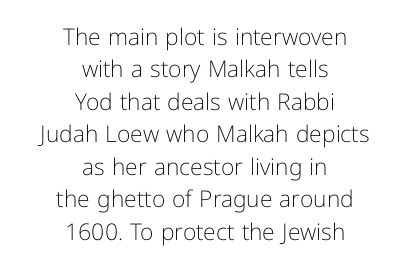
{"italic": "no", "bold": "no", "underline": "no", "align": "center", "line_spacing": "normal", "line_spacing_ratio": 1.41, "letter_spacing": "normal", "letter_spacing_em": 0.0, "glyph_px": 23}
